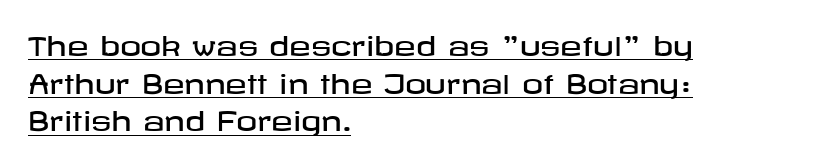
Posture: upright roman. Like a heading marked for emphasis, these lines bear an underscore. The tracking reads as untouched default to a designer's eye. The text block is weighted toward the left margin, trailing off unevenly rightward. A normal amount of white space separates one row of letters from the next.
